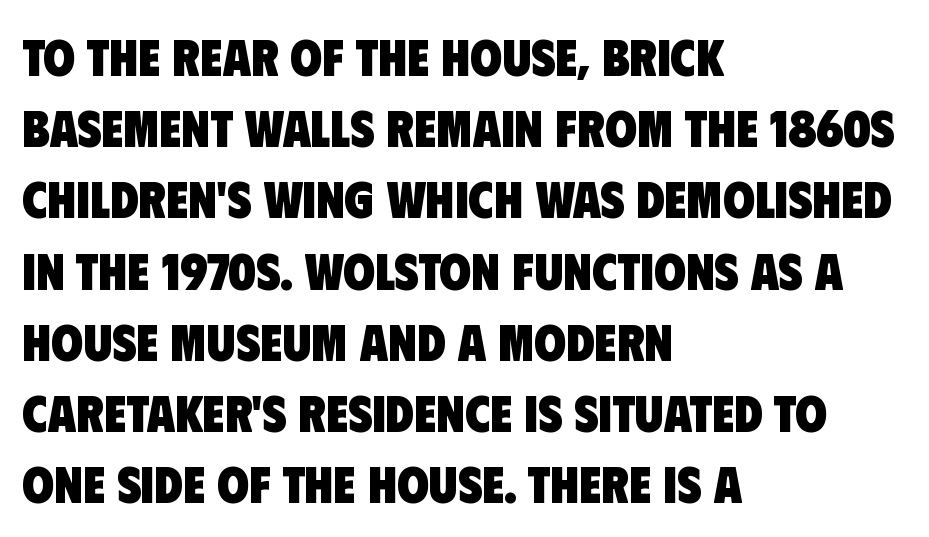
Casual observation: everything's shoved over to the left. Is this a fixed-width face? No — the glyphs have proportional, varying widths. Quick note: underline off. Grotesque or geometric, the face here clearly has no serifs. Weight: bold. Honestly, the letter spacing is just normal — you wouldn't notice it.
